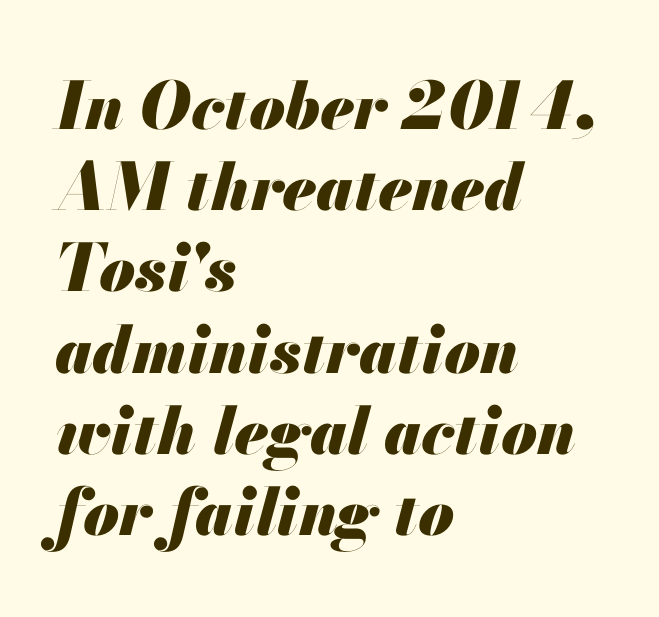
Students, this is bold: see how much ink each stroke carries. Compared with ordinary roman type, these characters are visibly tilted. Honestly, there is no underline to notice here at all. The rendering uses natural spacing where letterforms have individual widths.
